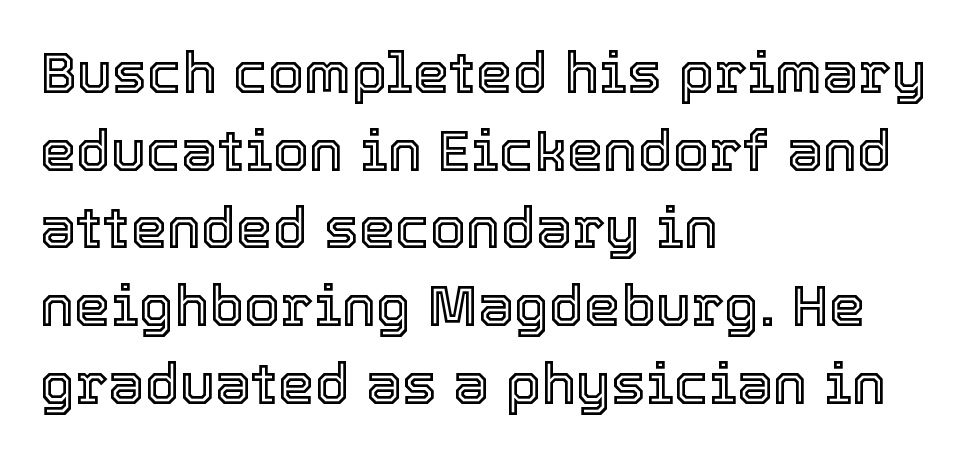
{"italic": "no", "width": "normal", "x_height": "medium", "monospaced": "no", "underline": "no", "align": "left", "line_spacing": "normal", "line_spacing_ratio": 1.34, "letter_spacing": "normal", "letter_spacing_em": 0.0, "glyph_px": 58}
